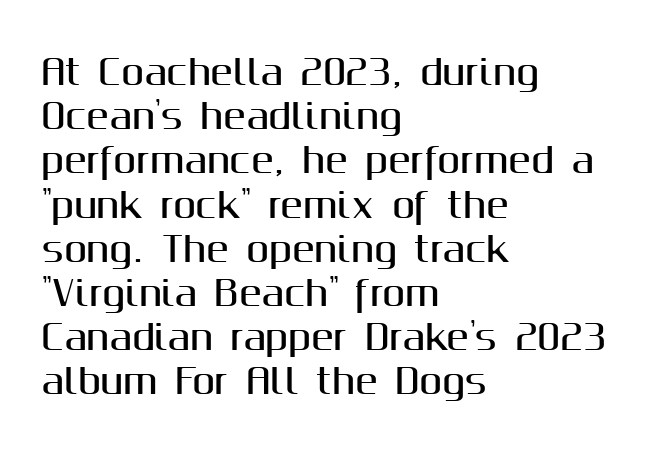
{"serif": "no", "italic": "no", "width": "normal", "stroke_contrast": "medium", "x_height": "medium", "monospaced": "no", "underline": "no", "align": "left", "line_spacing": "normal", "line_spacing_ratio": 1.3, "letter_spacing": "normal", "letter_spacing_em": 0.0, "glyph_px": 34}
